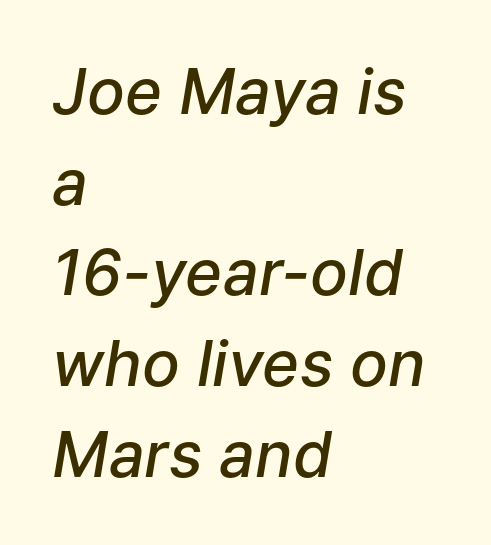
Underline: absent. How would I describe the line gaps? Plain and ordinary. Honestly, the letter spacing is just normal — you wouldn't notice it. As a designer I'd log this as weight 600, semibold. Each letter keeps its own natural width here, so spacing adapts to shape.
